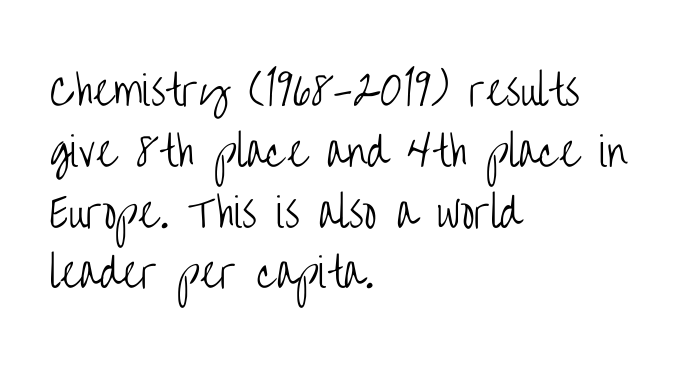
The image shows 40 px light, condensed sans-serif type, upright; set left-aligned, normal line spacing (1.52x), normal letter spacing, not underlined; low stroke contrast and a large x-height.
